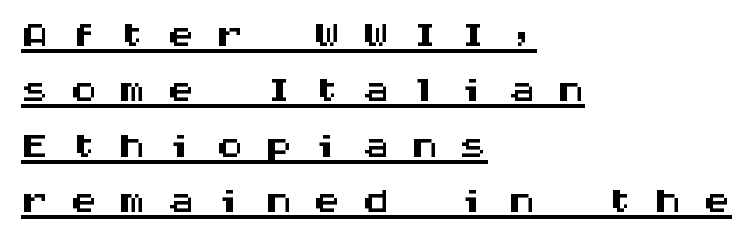
{"serif": "no", "italic": "no", "width": "wide", "stroke_contrast": "medium", "x_height": "large", "monospaced": "yes", "underline": "yes", "align": "left", "line_spacing": "tight", "line_spacing_ratio": 0.99, "letter_spacing": "wide", "letter_spacing_em": 0.37, "glyph_px": 56}
